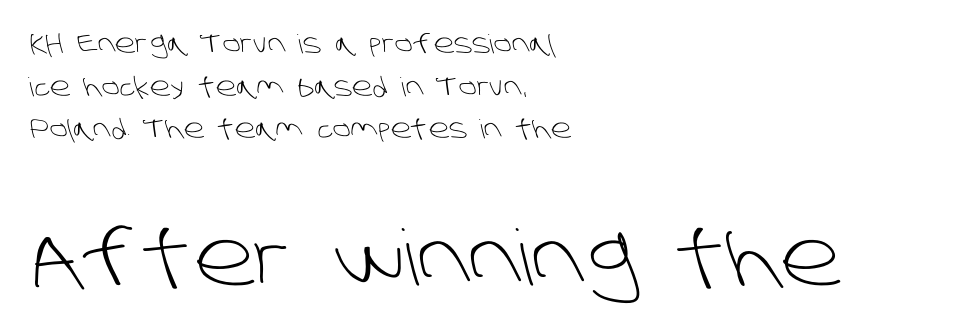
The line-height multiplier appears to be the usual default. The strokes are not fattened; the text isn't bold. Tracking here is standard; glyphs follow each other at the usual distance. The letters advance in unequal steps, a hallmark of proportional type. The lines are quadded left. Size hierarchy here favors the trailing block over the leading one.
